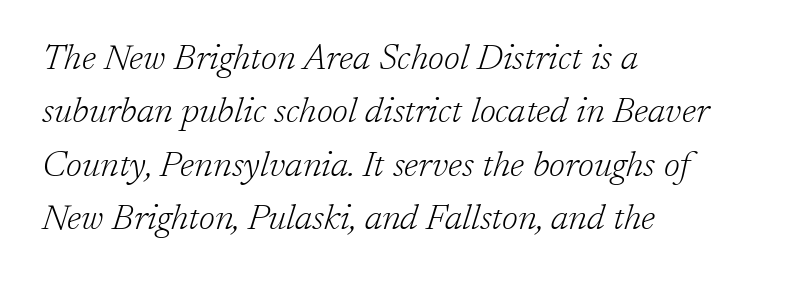
The image shows 36 px light serif type, italic (leaning right); set left-aligned, normal line spacing (1.48x), normal letter spacing, not underlined; low stroke contrast and a medium x-height.
